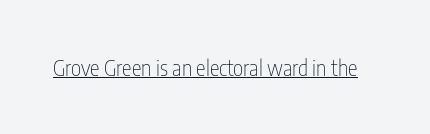
Does a line run under the words? Yes, clearly. Each word holds together tightly as a unit, with standard inter-letter gaps. When letters stand straight like this, we call the style roman or upright. Compared with a typical body face, this is equally light or lighter still.
